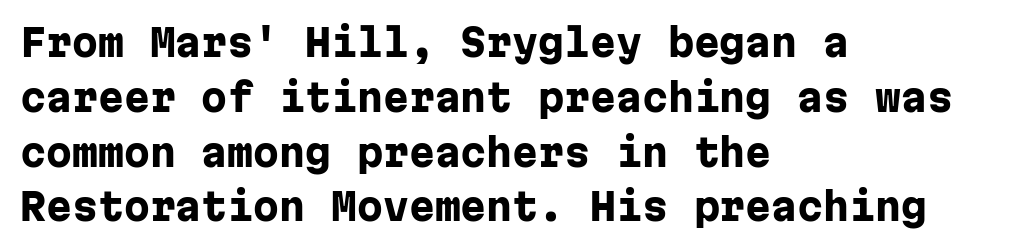
{"serif": "no", "italic": "no", "bold": "yes", "weight": "heavy", "width": "normal", "stroke_contrast": "low", "x_height": "medium", "monospaced": "yes", "underline": "no", "align": "left", "line_spacing": "normal", "line_spacing_ratio": 1.48, "letter_spacing": "normal", "letter_spacing_em": 0.0, "glyph_px": 37}
